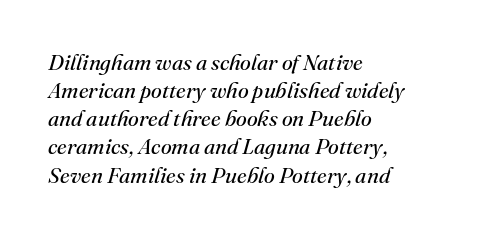
{"italic": "yes", "lean": "right", "slant_degrees": 16, "bold": "no", "underline": "no", "align": "left", "line_spacing": "normal", "line_spacing_ratio": 1.28, "letter_spacing": "normal", "letter_spacing_em": 0.0, "glyph_px": 22}
